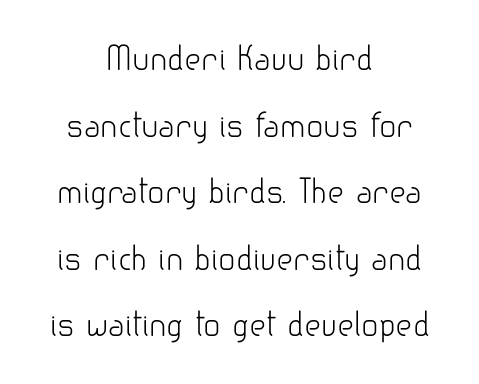
The image shows 32 px light sans-serif type, upright; set centered, loose line spacing (2.08x), normal letter spacing, not underlined; low stroke contrast and a small x-height.
